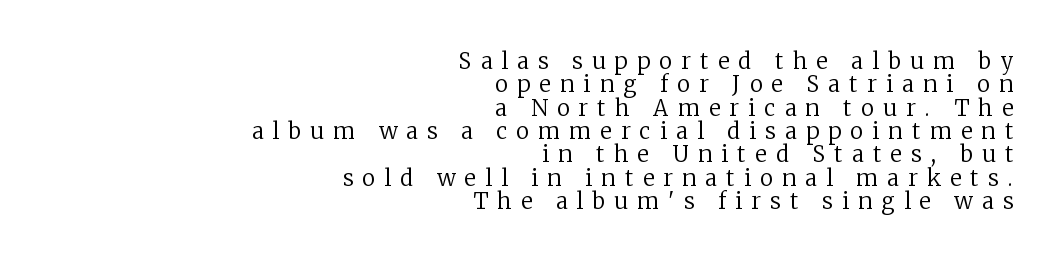
Q: Is the text bold? A: No.
Q: Is the text italic (slanted)? A: No, it is upright.
Q: Is the text underlined? A: No.
Q: How is the paragraph aligned? A: Right-aligned.
Q: Is the spacing between letters normal or unusually wide? A: Unusually wide.
Q: Is the spacing between lines tight, normal or loose? A: Tight.
